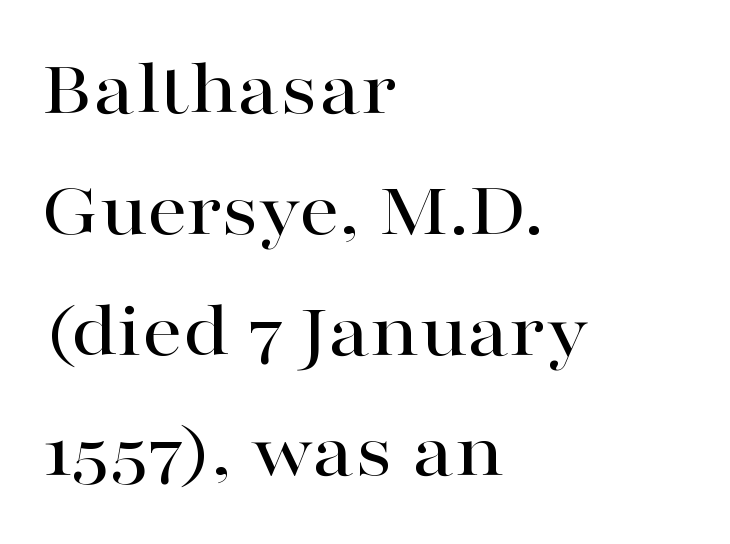
{"serif": "yes", "italic": "no", "width": "wide", "stroke_contrast": "high", "x_height": "medium", "monospaced": "no", "underline": "no", "align": "left", "line_spacing": "normal", "line_spacing_ratio": 1.51, "letter_spacing": "normal", "letter_spacing_em": 0.0, "glyph_px": 80}
